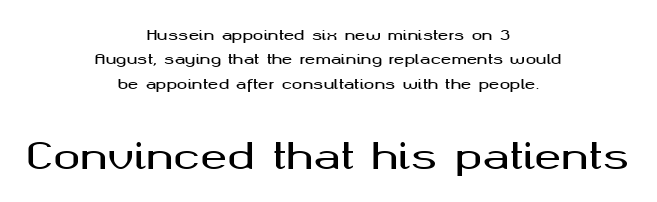
{"serif": "no", "italic": "no", "width": "wide", "stroke_contrast": "medium", "x_height": "medium", "monospaced": "no", "underline": "no", "align": "center", "line_spacing_ratio": 1.74, "letter_spacing": "normal", "letter_spacing_em": 0.0, "larger_block": "second", "size_ratio": 2.57, "glyph_px": 36}
